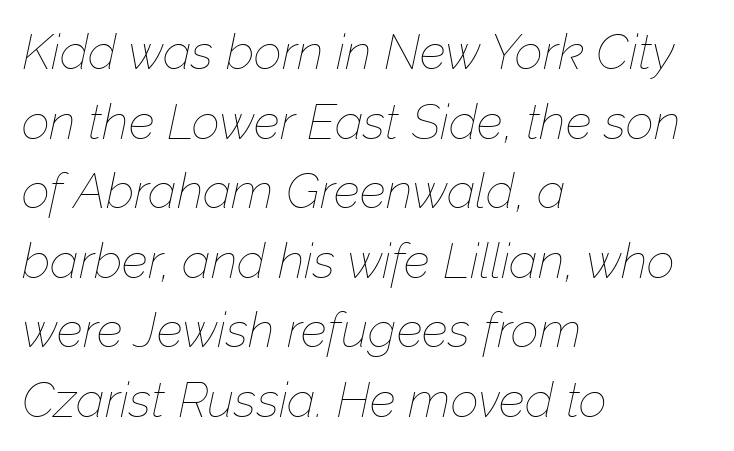
Each letter keeps its own natural width here, so spacing adapts to shape. Tracking value appears to be zero — textbook default spacing. A classic flush-left, rag-right setting is used for this passage. Reading down the column, the eye jumps a familiar distance to each next line. The letters are slanted; this is an italic face.
